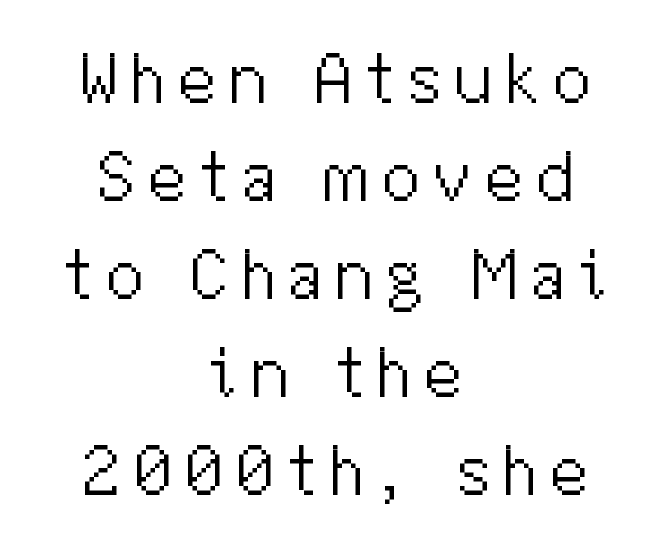
Weight: in the light-to-regular range. In terms of leading, this rendering sits right in the middle. This is roman type, the default non-slanted kind. Both edges are ragged and mirror each other, which tells us the setting is centered. The space directly below the letters is spotless.
